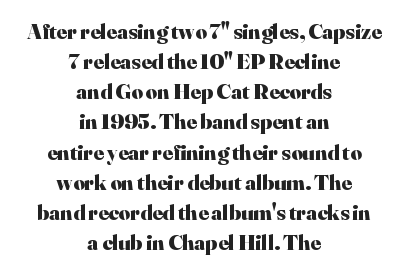
Standard letterfit; no display-style spreading of the glyphs. These lines stack symmetrically, like a column narrowing and widening about its center. These lines carry a lot of weight — the face is fully bold. These lines were composed using upright roman letters. Type without underlining. Baseline-to-baseline distance is the conventional proportion of letter height.
